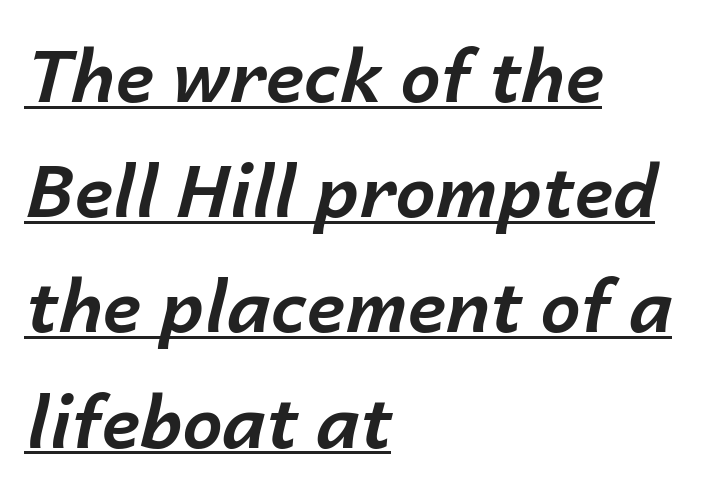
Q: Is the text bold? A: Yes.
Q: Is the text italic (slanted)? A: Yes, it leans right by about 14 degrees.
Q: Is the text underlined? A: Yes.
Q: How is the paragraph aligned? A: Left-aligned.
Q: Is the spacing between letters normal or unusually wide? A: Normal.
Q: Is the spacing between lines tight, normal or loose? A: Normal.
Q: Width (condensed, normal, or wide)? A: Normal.
Q: Stroke contrast? A: Low.
Q: x-height? A: Medium.
Q: Monospaced? A: No.
